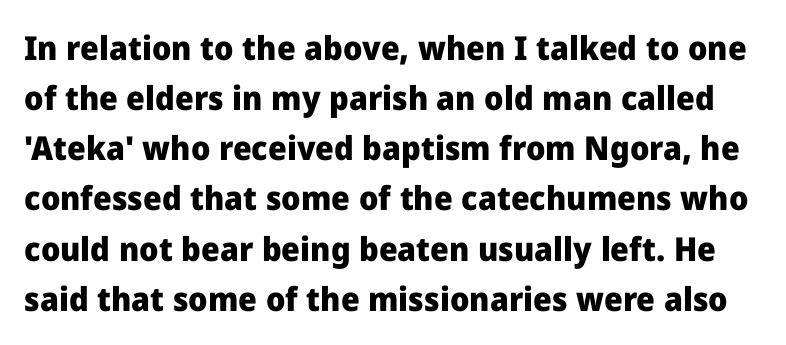
Q: Is the text bold? A: Yes.
Q: Is the text italic (slanted)? A: No, it is upright.
Q: Is the typeface a serif or a sans-serif typeface? A: Sans-serif.
Q: Is the text underlined? A: No.
Q: Is the spacing between letters normal or unusually wide? A: Normal.
Q: Is the spacing between lines tight, normal or loose? A: Normal.
Q: Width (condensed, normal, or wide)? A: Normal.
Q: Stroke contrast? A: Low.
Q: x-height? A: Medium.
Q: Monospaced? A: No.
